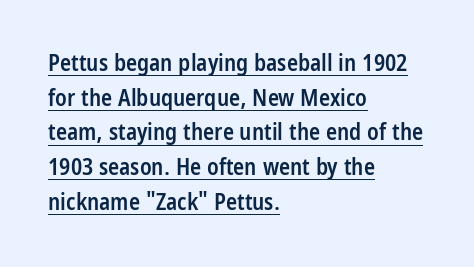
Upright lettering throughout. You could call the tracking neutral — neither tight nor loose. Every letter is mildly thick-stroked: semibold rather than bold. Quick note: interline space is typical. Teacher's note: observe the even left margin — that is flush-left alignment. What decoration does the sample have? An underline.
